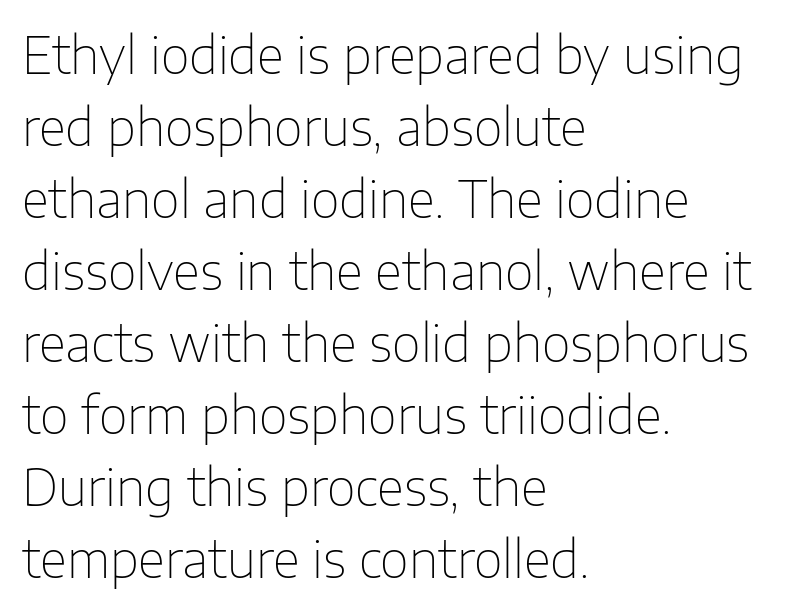
Upright lettering throughout. Nope, no serifs anywhere on these letters. Does the leading feel generous? No, just average. You could not count columns in this text — the font is proportionally spaced. Stems here are at most as thick as an everyday book face.
